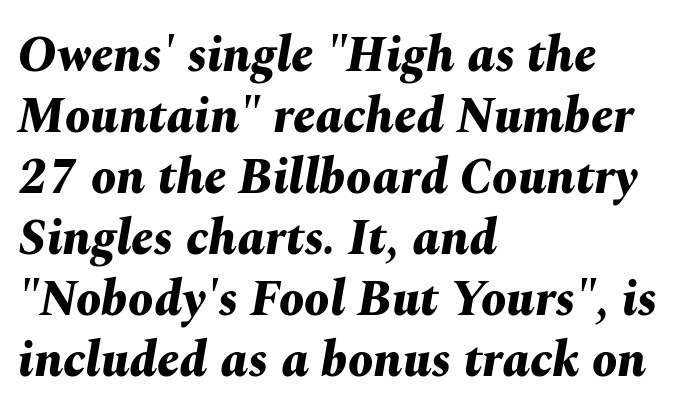
The image shows 50 px bold type, italic (leaning right); set left-aligned, line spacing 1.22x, normal letter spacing, not underlined; medium stroke contrast and a medium x-height.
